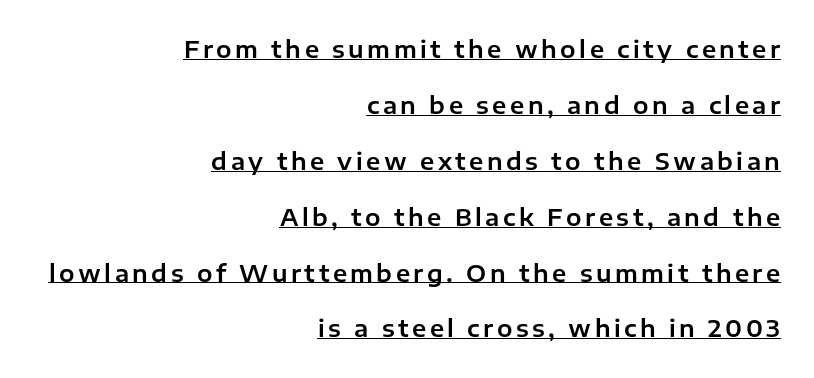
The image shows 23 px text type, upright; set right-aligned, loose line spacing (2.43x), underlined.
